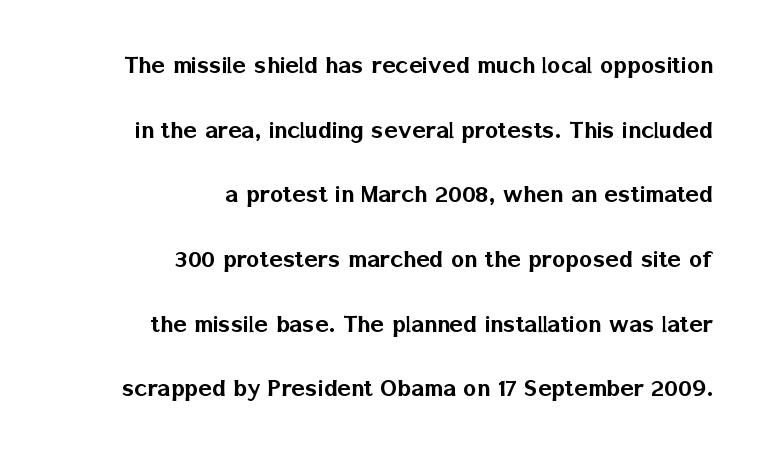
{"serif": "no", "italic": "no", "width": "normal", "stroke_contrast": "low", "x_height": "medium", "monospaced": "no", "underline": "no", "align": "right", "line_spacing": "loose", "line_spacing_ratio": 2.31, "letter_spacing": "normal", "letter_spacing_em": 0.0, "glyph_px": 28}
